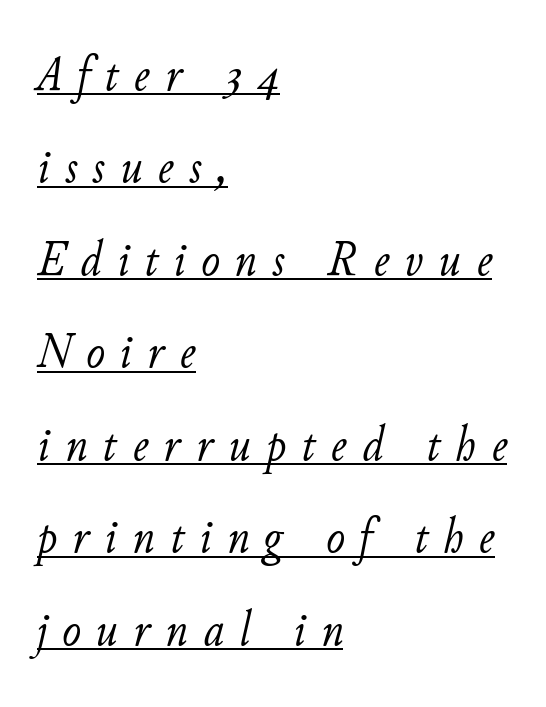
The image shows 50 px light type, italic (leaning right); set left-aligned, line spacing 1.85x, unusually wide letter spacing (+0.31 em), underlined; low stroke contrast and a small x-height.
